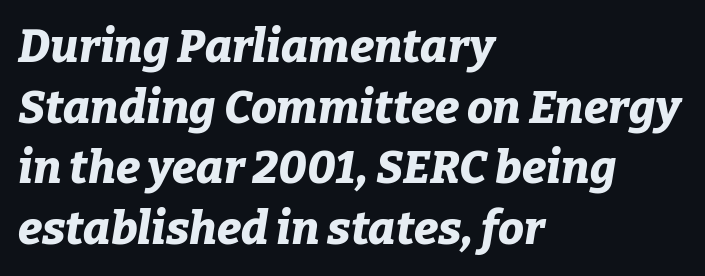
{"italic": "yes", "lean": "right", "slant_degrees": 9, "bold": "yes", "weight": "bold", "width": "normal", "stroke_contrast": "low", "x_height": "medium", "monospaced": "no", "underline": "no", "align": "left", "line_spacing": "normal", "line_spacing_ratio": 1.32, "letter_spacing": "normal", "letter_spacing_em": 0.0, "glyph_px": 46}
